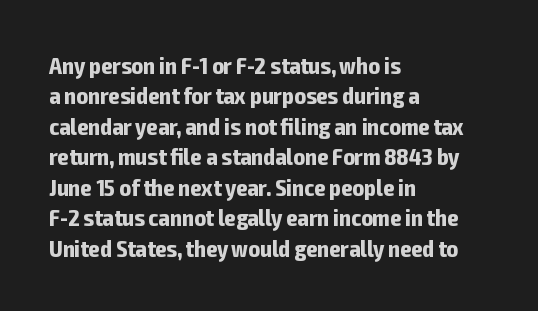
Q: Is the text bold? A: Yes.
Q: Is the text italic (slanted)? A: No, it is upright.
Q: Is the text underlined? A: No.
Q: How is the paragraph aligned? A: Left-aligned.
Q: Is the spacing between letters normal or unusually wide? A: Normal.
Q: Is the spacing between lines tight, normal or loose? A: Normal.
